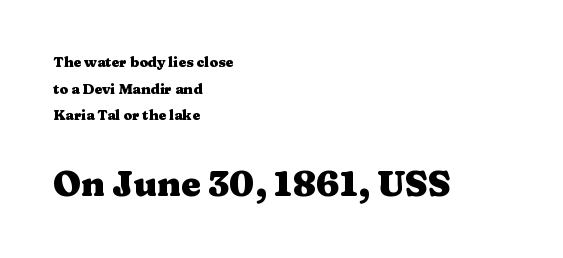
Descenders hang freely into open space. Serif or sans? Serif — the stroke terminals have little feet. Look at the glyph heights: the lower group is clearly the bigger setting. Character widths vary here, with narrow letters taking less room than wide ones.
